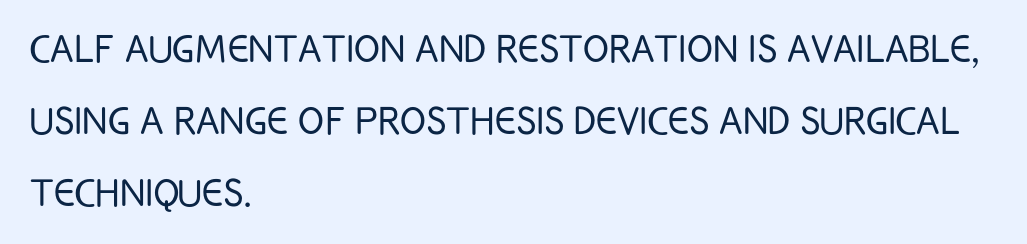
{"serif": "no", "italic": "no", "bold": "no", "weight": "light", "width": "condensed", "stroke_contrast": "low", "x_height": "large", "monospaced": "no", "underline": "no", "align": "left", "line_spacing": "normal", "line_spacing_ratio": 1.5, "letter_spacing": "normal", "letter_spacing_em": 0.0, "glyph_px": 48}
